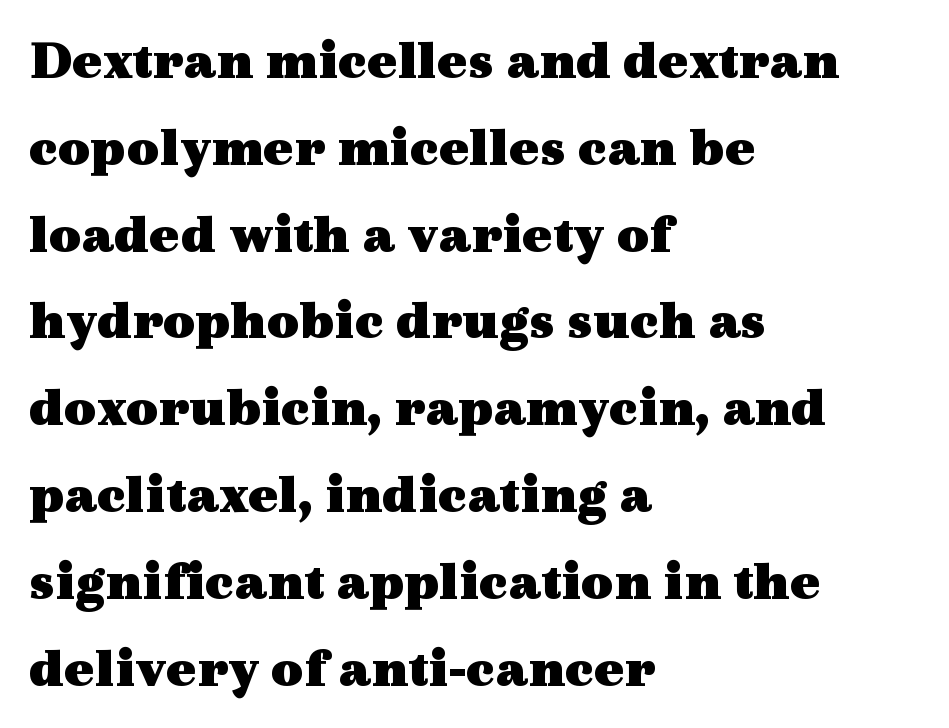
The image shows 56 px heavy, wide serif type, upright; set left-aligned, normal line spacing (1.55x), normal letter spacing, not underlined; a medium x-height.
